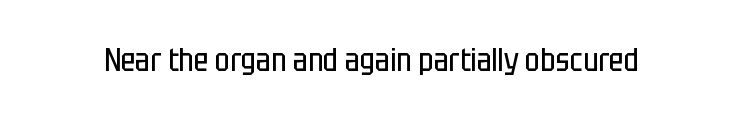
{"serif": "no", "italic": "no", "bold": "no", "weight": "regular", "width": "condensed", "stroke_contrast": "low", "x_height": "large", "monospaced": "no", "underline": "no", "letter_spacing": "normal", "letter_spacing_em": 0.0, "glyph_px": 32}
